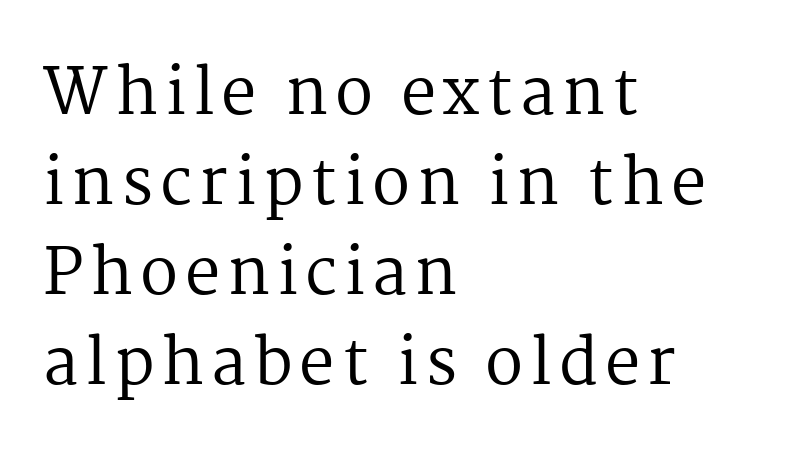
{"serif": "yes", "italic": "no", "bold": "no", "weight": "regular", "width": "normal", "stroke_contrast": "medium", "x_height": "medium", "monospaced": "no", "underline": "no", "align": "left", "line_spacing": "normal", "line_spacing_ratio": 1.43, "glyph_px": 63}
